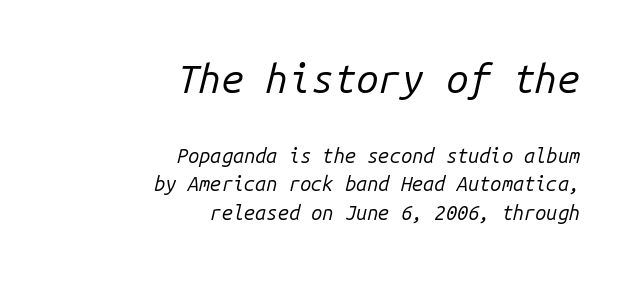
{"italic": "yes", "lean": "right", "slant_degrees": 14, "bold": "no", "weight": "regular", "width": "normal", "stroke_contrast": "low", "x_height": "medium", "monospaced": "yes", "underline": "no", "align": "right", "line_spacing": "normal", "line_spacing_ratio": 1.42, "letter_spacing": "normal", "letter_spacing_em": 0.0, "larger_block": "first", "size_ratio": 2.0, "glyph_px": 40}
